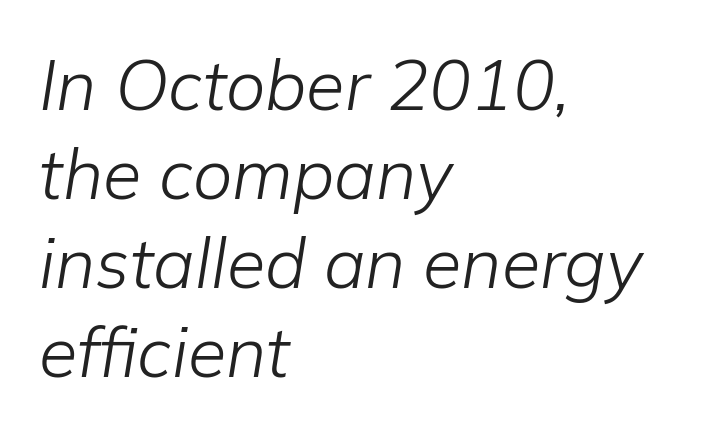
{"italic": "yes", "lean": "right", "slant_degrees": 9, "bold": "no", "weight": "light", "width": "normal", "stroke_contrast": "low", "x_height": "medium", "monospaced": "no", "underline": "no", "align": "left", "line_spacing": "normal", "line_spacing_ratio": 1.27, "letter_spacing": "normal", "letter_spacing_em": 0.0, "glyph_px": 70}
